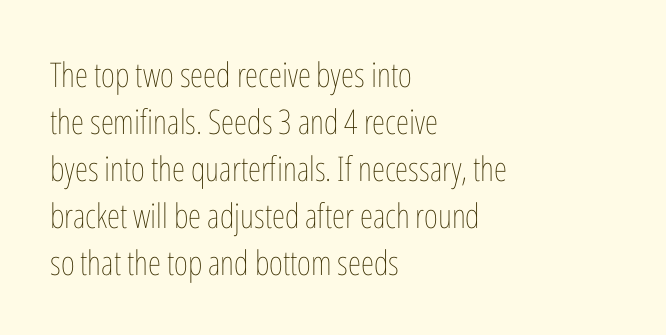
The image shows 34 px thin, condensed type, upright; set left-aligned, normal line spacing (1.38x), normal letter spacing, not underlined; low stroke contrast and a medium x-height.
